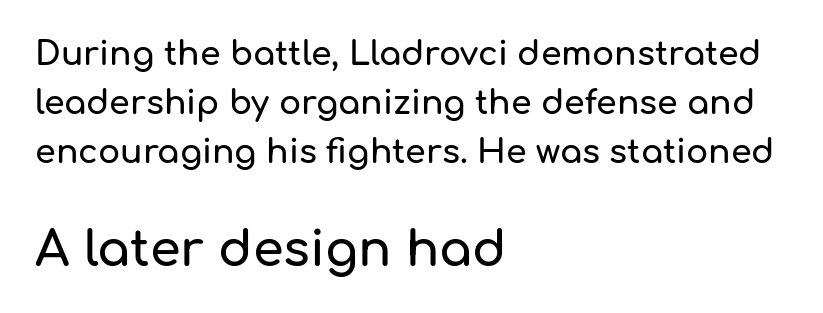
Q: Is the text italic (slanted)? A: No, it is upright.
Q: Is the typeface a serif or a sans-serif typeface? A: Sans-serif.
Q: Is the text underlined? A: No.
Q: How is the paragraph aligned? A: Left-aligned.
Q: Is the spacing between letters normal or unusually wide? A: Normal.
Q: Is the spacing between lines tight, normal or loose? A: Normal.
Q: Which block of text is set in a larger size, the first (top) or the second (bottom)? A: The second (bottom) one.
Q: Width (condensed, normal, or wide)? A: Normal.
Q: Stroke contrast? A: Low.
Q: x-height? A: Medium.
Q: Monospaced? A: No.
